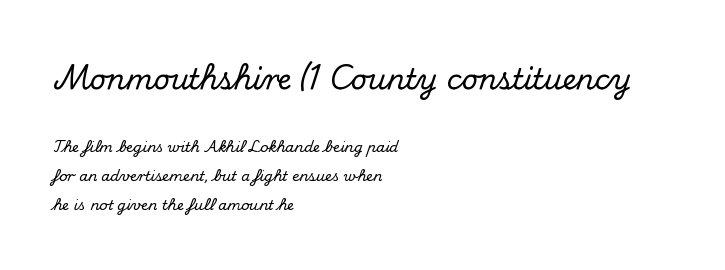
The image shows 28 px serif type; set left-aligned, loose line spacing (2.09x), normal letter spacing, not underlined; the first (top) block is 2.0x larger; medium stroke contrast and a small x-height.
